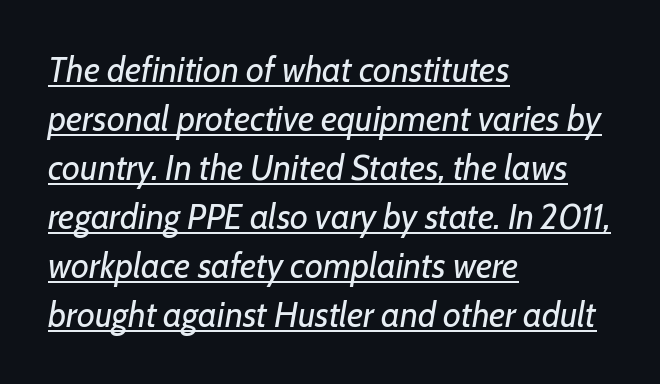
Reading down the block, your eye returns to a fixed left position each line. This sample keeps an unexceptional amount of space between lines. What decoration does the sample have? An underline. These lines were composed using italics. Is this a fixed-width face? No — the glyphs have proportional, varying widths. The letterforms sit shoulder to shoulder at normal distance.
